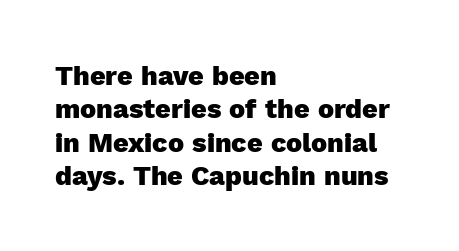
The image shows 27 px bold type, upright; set left-aligned, line spacing 1.24x, normal letter spacing, not underlined.
